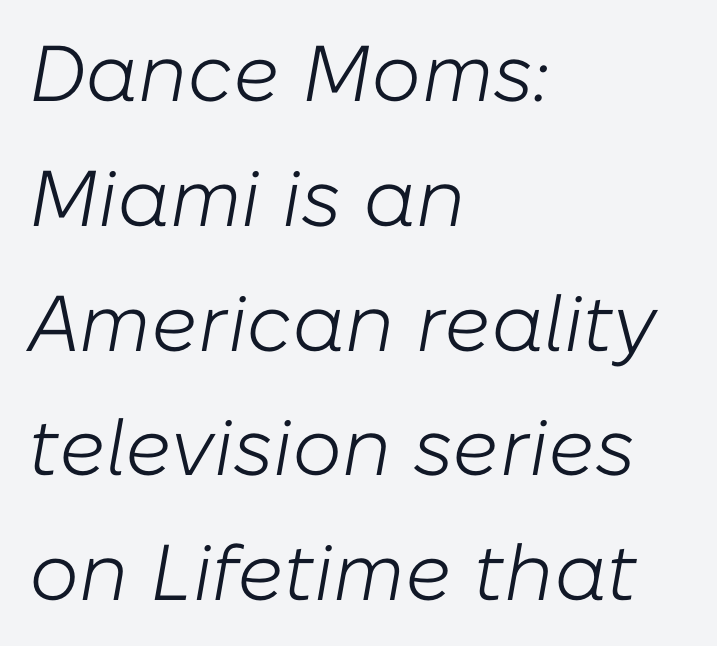
{"italic": "yes", "lean": "right", "slant_degrees": 10, "bold": "no", "weight": "light", "width": "normal", "stroke_contrast": "low", "x_height": "medium", "monospaced": "no", "underline": "no", "align": "left", "line_spacing": "normal", "line_spacing_ratio": 1.58, "letter_spacing": "normal", "letter_spacing_em": 0.0, "glyph_px": 79}
